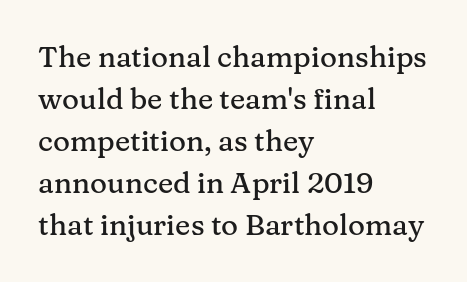
Leftover space on each line is placed entirely after the last word. If you measured baseline to baseline, you'd find a middling distance. Glance below the letters and you will spot only blank space. You could not count columns in this text — the font is proportionally spaced. The font family rendered here belongs to the serif group. The line texture is even and compact thanks to regular tracking.
